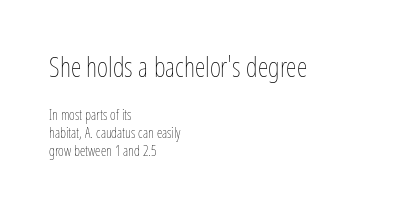
Q: Is the text bold? A: No.
Q: Is the text italic (slanted)? A: No, it is upright.
Q: Is the text underlined? A: No.
Q: How is the paragraph aligned? A: Left-aligned.
Q: Is the spacing between letters normal or unusually wide? A: Normal.
Q: Is the spacing between lines tight, normal or loose? A: Normal.
Q: Which block of text is set in a larger size, the first (top) or the second (bottom)? A: The first (top) one.
